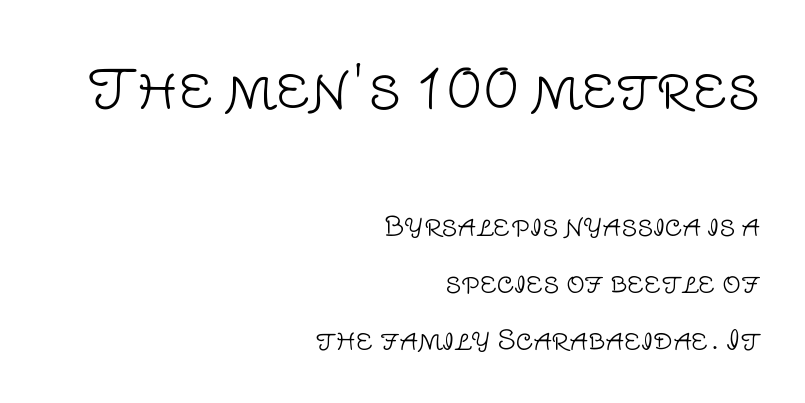
The image shows 53 px light sans-serif type; set right-aligned, loose line spacing (2.2x), normal letter spacing, not underlined; the first (top) block is 2.04x larger; low stroke contrast and a large x-height.
